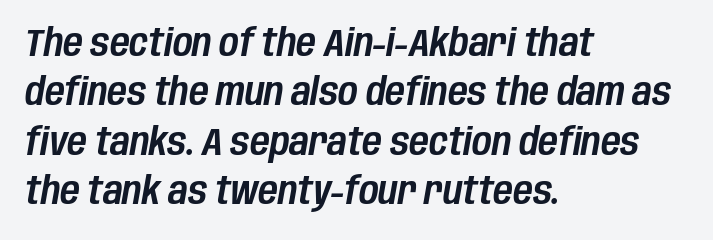
{"italic": "yes", "lean": "right", "slant_degrees": 10, "width": "condensed", "stroke_contrast": "low", "x_height": "large", "monospaced": "no", "underline": "no", "align": "left", "line_spacing": "normal", "line_spacing_ratio": 1.3, "letter_spacing": "normal", "letter_spacing_em": 0.0, "glyph_px": 38}
